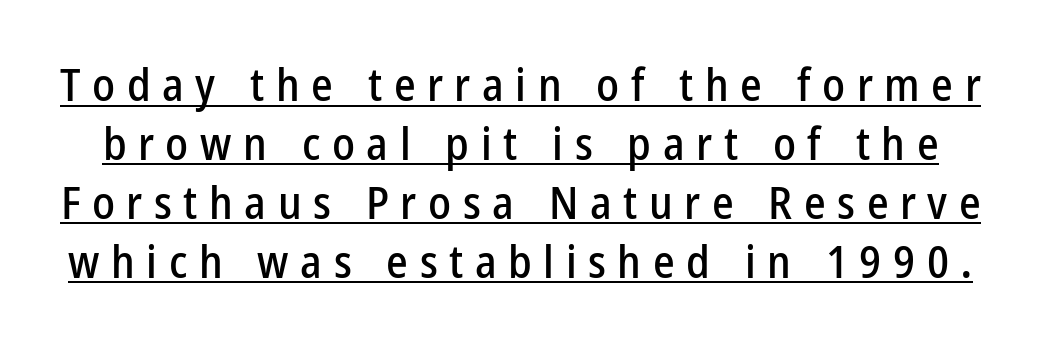
Q: Is the text italic (slanted)? A: No, it is upright.
Q: Is the typeface a serif or a sans-serif typeface? A: Sans-serif.
Q: Is the text underlined? A: Yes.
Q: Is the spacing between letters normal or unusually wide? A: Unusually wide.
Q: Is the spacing between lines tight, normal or loose? A: Normal.
Q: Width (condensed, normal, or wide)? A: Condensed.
Q: Stroke contrast? A: Low.
Q: x-height? A: Medium.
Q: Monospaced? A: No.
